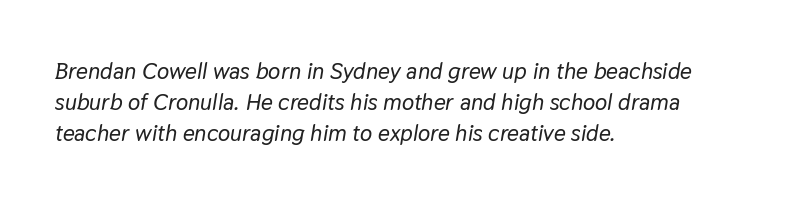
{"italic": "yes", "lean": "right", "slant_degrees": 9, "underline": "no", "align": "left", "line_spacing": "normal", "line_spacing_ratio": 1.35, "letter_spacing": "normal", "letter_spacing_em": 0.0, "glyph_px": 23}
